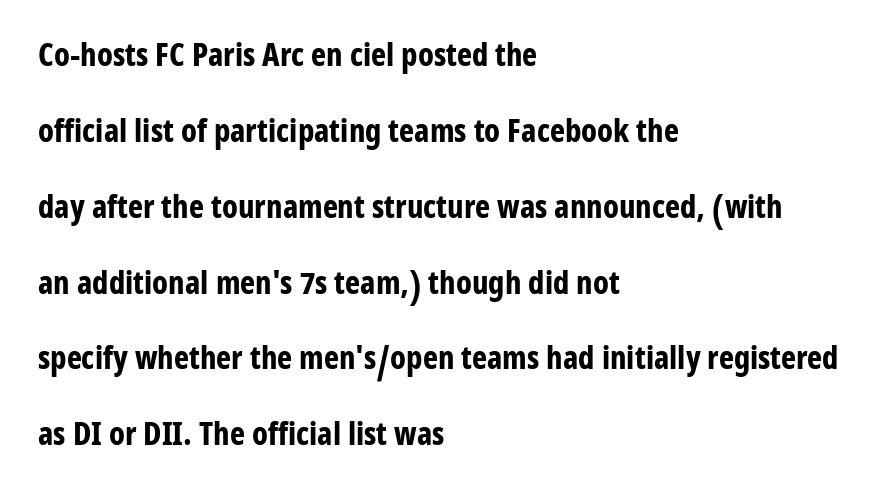
Q: Is the text bold? A: Yes.
Q: Is the text italic (slanted)? A: No, it is upright.
Q: Is the typeface a serif or a sans-serif typeface? A: Sans-serif.
Q: Is the text underlined? A: No.
Q: How is the paragraph aligned? A: Left-aligned.
Q: Is the spacing between letters normal or unusually wide? A: Normal.
Q: Is the spacing between lines tight, normal or loose? A: Loose.
Q: Width (condensed, normal, or wide)? A: Condensed.
Q: Stroke contrast? A: Low.
Q: x-height? A: Medium.
Q: Monospaced? A: No.
